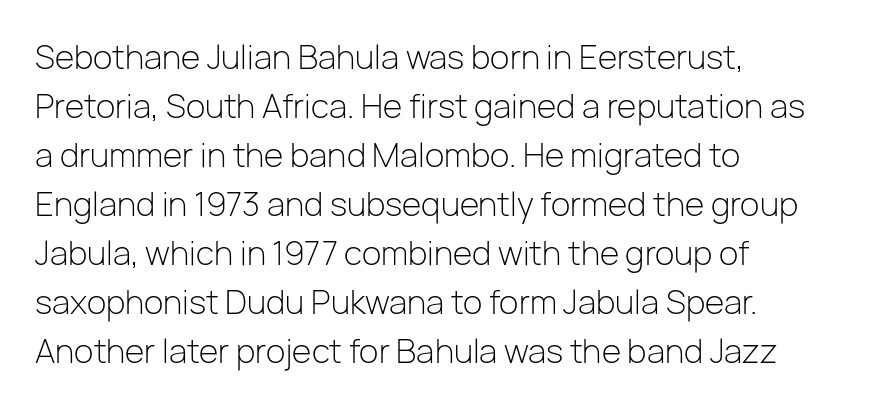
The typography opts for an upright posture over an oblique one. I'd call this a sans setting — the letters go barefoot. Caption: multi-line text, flush left, ragged right. Underlining? Definitely not there. The designer left line spacing at the default.
